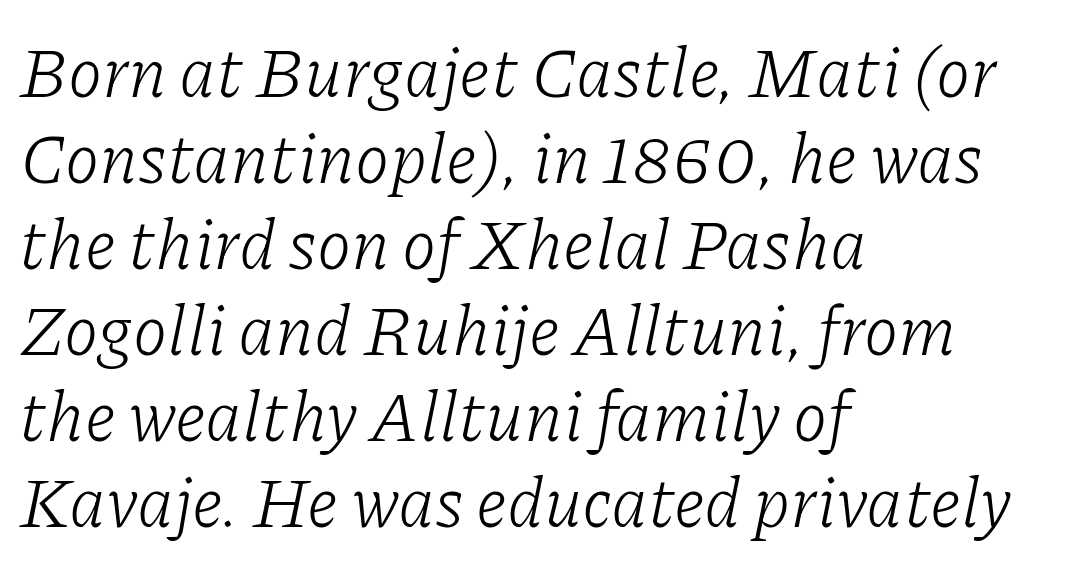
Q: Is the text bold? A: No.
Q: Is the text italic (slanted)? A: Yes, it leans right by about 11 degrees.
Q: Is the typeface a serif or a sans-serif typeface? A: Serif.
Q: Is the text underlined? A: No.
Q: How is the paragraph aligned? A: Left-aligned.
Q: Is the spacing between letters normal or unusually wide? A: Normal.
Q: Width (condensed, normal, or wide)? A: Normal.
Q: Stroke contrast? A: Low.
Q: x-height? A: Medium.
Q: Monospaced? A: No.
